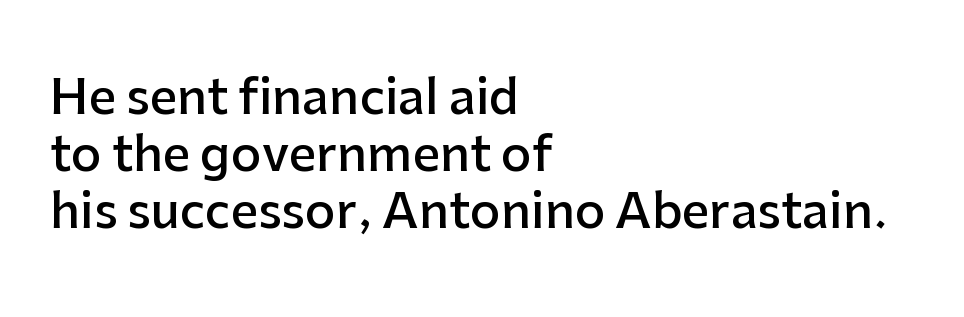
Tall strokes in this sample are plumb rather than angled. The space beneath each line is pristine and unruled. Classification — sans serif. You could not count columns in this text — the font is proportionally spaced.
